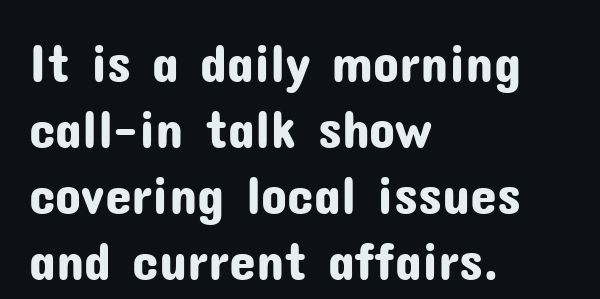
In terms of letterform style, serifs are entirely absent. The paragraph shown leans on its left margin. Honestly, the letter spacing is just normal — you wouldn't notice it. The rendering uses natural spacing where letterforms have individual widths. Clear beneath every line of the passage. Vertical strokes here are truly vertical.
